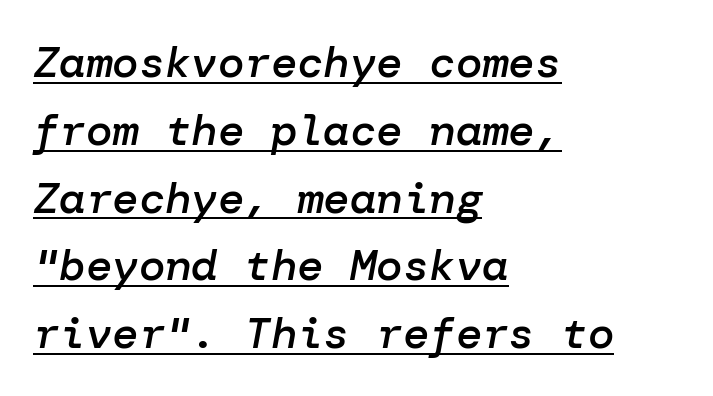
A typesetter would call this zero additional tracking. The compositor pushed each line to the left boundary. The lettering is marked with a stroke running underneath it. Baseline-to-baseline distance is the conventional proportion of letter height. On the weight axis this lands at semibold, roughly 600.
